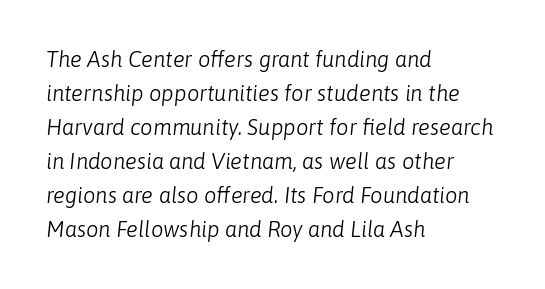
Q: Is the text bold? A: No.
Q: Is the text italic (slanted)? A: Yes, it leans right by about 6 degrees.
Q: Is the text underlined? A: No.
Q: How is the paragraph aligned? A: Left-aligned.
Q: Is the spacing between letters normal or unusually wide? A: Normal.
Q: Is the spacing between lines tight, normal or loose? A: Normal.
